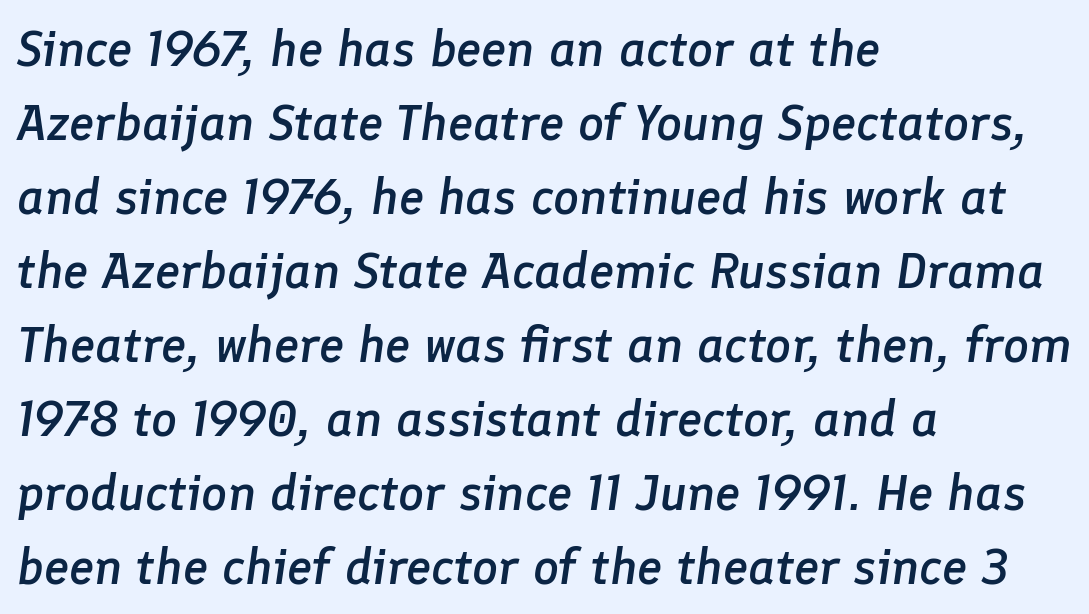
Line beginnings align vertically; line endings do not. Each row of text sits above clean, open space. Each letter keeps its own natural width here, so spacing adapts to shape. This rendering leaves character spacing at its baseline value.
